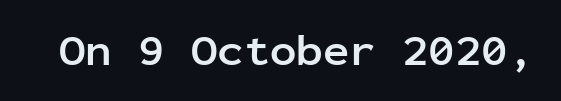
Q: Is the text bold? A: Yes.
Q: Is the text italic (slanted)? A: No, it is upright.
Q: Is the typeface a serif or a sans-serif typeface? A: Sans-serif.
Q: Is the text underlined? A: No.
Q: Is the spacing between letters normal or unusually wide? A: Normal.
Q: Width (condensed, normal, or wide)? A: Normal.
Q: Stroke contrast? A: Low.
Q: x-height? A: Medium.
Q: Monospaced? A: Yes.
